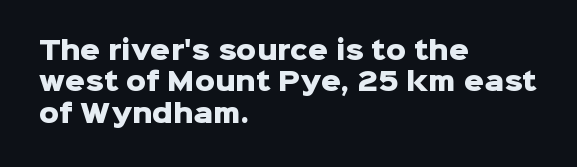
Q: Is the text bold? A: Yes.
Q: Is the text italic (slanted)? A: No, it is upright.
Q: Is the text underlined? A: No.
Q: How is the paragraph aligned? A: Left-aligned.
Q: Is the spacing between letters normal or unusually wide? A: Normal.
Q: Is the spacing between lines tight, normal or loose? A: Normal.
